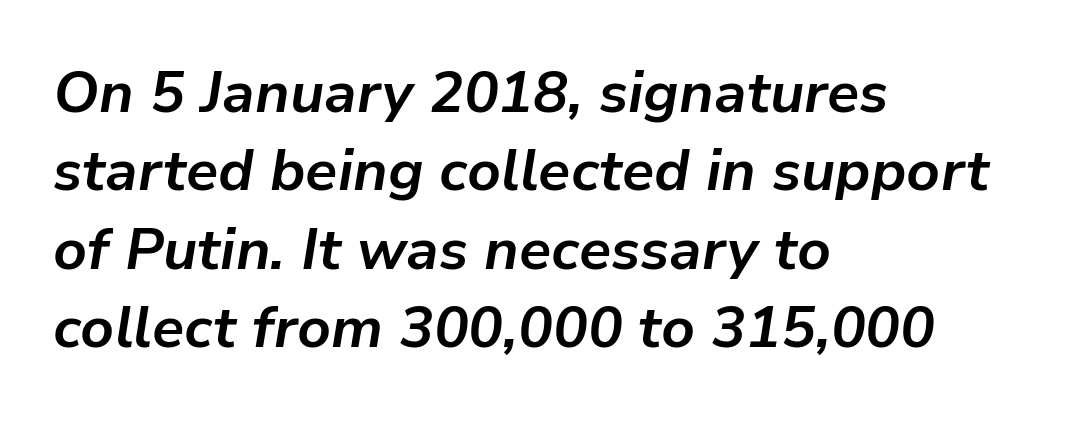
{"italic": "yes", "lean": "right", "slant_degrees": 9, "bold": "yes", "weight": "bold", "width": "normal", "stroke_contrast": "low", "x_height": "medium", "monospaced": "no", "underline": "no", "align": "left", "line_spacing": "normal", "line_spacing_ratio": 1.35, "letter_spacing": "normal", "letter_spacing_em": 0.0, "glyph_px": 58}
